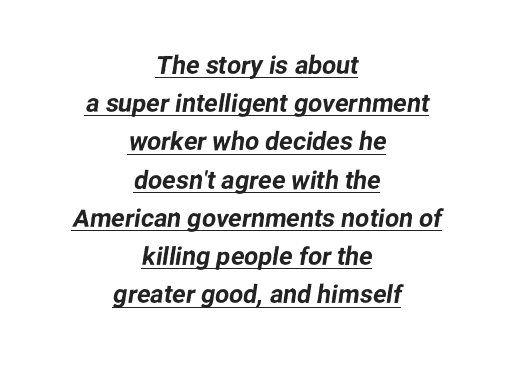
The letters sit at their default tracking, neither squeezed nor spread. In terms of leading, this rendering sits right in the middle. The paragraph has two soft edges and a firm central axis. The typesetter has applied underlining to the passage shown.
